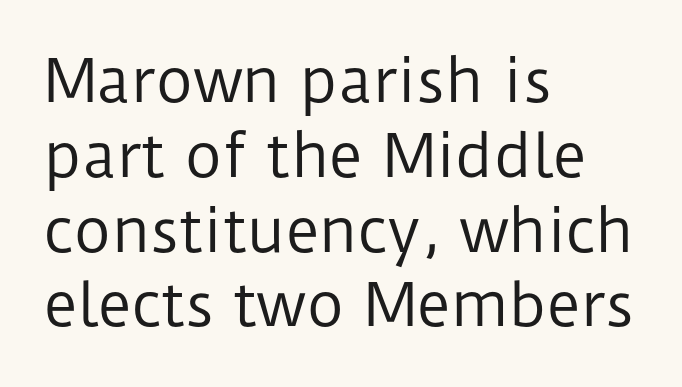
Here the glyphs are tracked normally, forming tight word shapes. The compositor pushed each line to the left boundary. To sum up the face: it is a sans, with no serifs. These lines were composed using upright roman letters.
